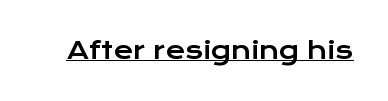
Q: Is the text italic (slanted)? A: No, it is upright.
Q: Is the text underlined? A: Yes.
Q: Is the spacing between letters normal or unusually wide? A: Normal.
